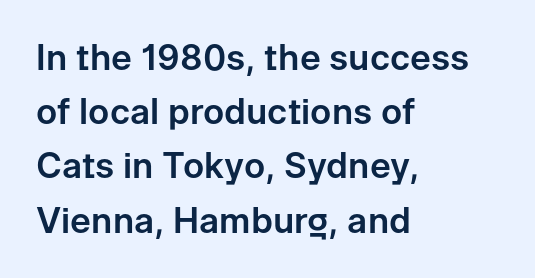
The image shows 35 px sans-serif type, upright; set left-aligned, normal line spacing (1.55x), normal letter spacing, not underlined; low stroke contrast and a medium x-height.
